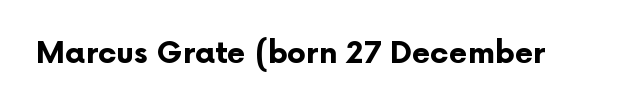
The image shows 30 px bold sans-serif type, upright; set normal letter spacing, not underlined; low stroke contrast and a medium x-height.
